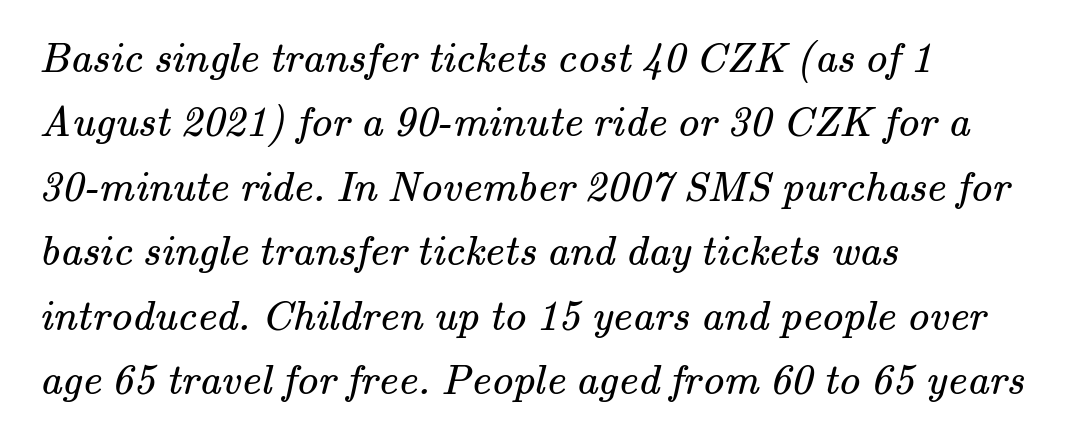
No word sits above an underline. Each new line begins a customary step beneath the previous one. The passage shown is typeset with a serif family. The passage shown is not bold in any degree. These lines are rendered in a variable-pitch font.
